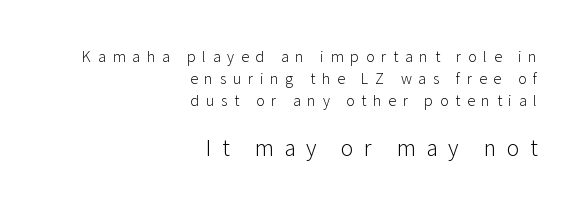
The image shows 24 px text type, upright; set right-aligned, normal line spacing (1.39x), unusually wide letter spacing (+0.42 em), not underlined; the second (bottom) block is 1.5x larger.
